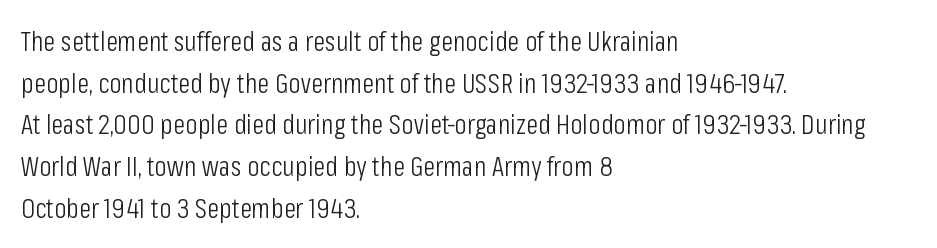
Q: Is the text bold? A: No.
Q: Is the text italic (slanted)? A: No, it is upright.
Q: Is the typeface a serif or a sans-serif typeface? A: Sans-serif.
Q: Is the text underlined? A: No.
Q: How is the paragraph aligned? A: Left-aligned.
Q: Is the spacing between letters normal or unusually wide? A: Normal.
Q: Is the spacing between lines tight, normal or loose? A: Normal.
Q: Width (condensed, normal, or wide)? A: Condensed.
Q: Stroke contrast? A: Low.
Q: x-height? A: Medium.
Q: Monospaced? A: No.
